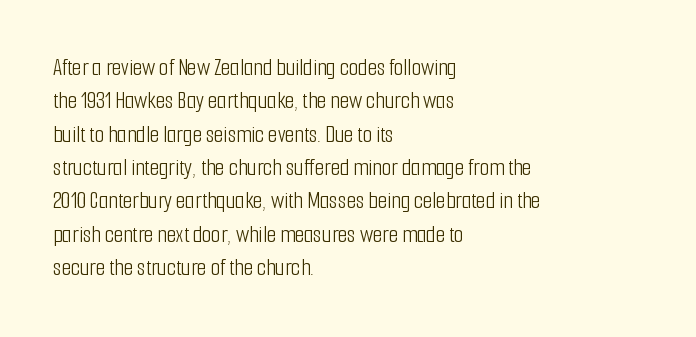
The image shows 24 px text type, upright; set left-aligned, normal line spacing (1.39x), normal letter spacing, not underlined.
